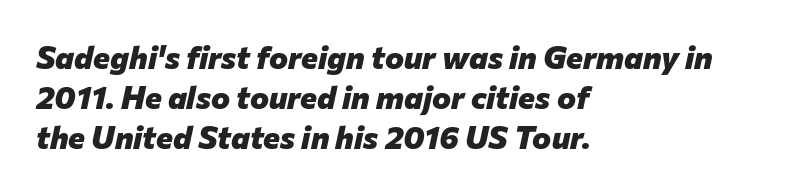
{"italic": "yes", "lean": "right", "slant_degrees": 12, "bold": "yes", "weight": "heavy", "width": "normal", "stroke_contrast": "low", "x_height": "medium", "monospaced": "no", "underline": "no", "align": "left", "line_spacing": "normal", "line_spacing_ratio": 1.25, "letter_spacing": "normal", "letter_spacing_em": 0.0, "glyph_px": 32}
